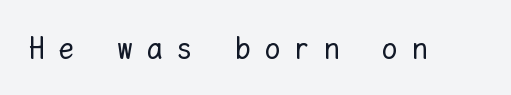
The image shows 31 px regular-weight type, upright, monospaced; set unusually wide letter spacing (+0.45 em), not underlined; low stroke contrast and a medium x-height.
